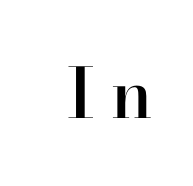
{"serif": "yes", "italic": "no", "bold": "semi", "weight": "semibold", "width": "normal", "stroke_contrast": "high", "x_height": "small", "monospaced": "no", "underline": "no", "letter_spacing": "wide", "letter_spacing_em": 0.24, "glyph_px": 69}
